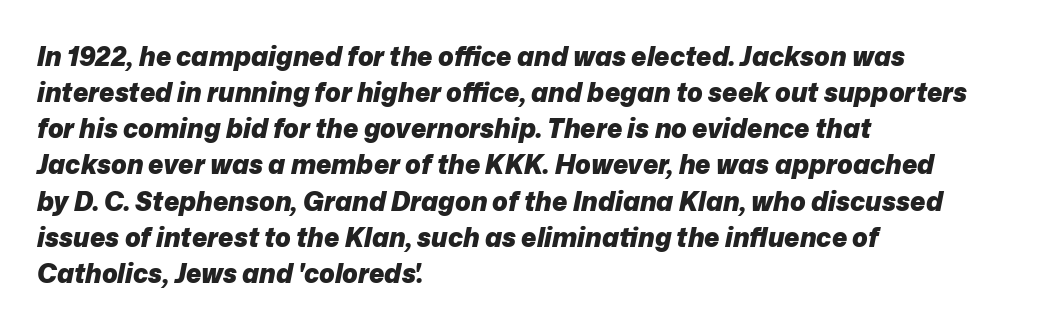
The image shows 26 px bold type, italic (leaning right); set left-aligned, normal line spacing (1.39x), normal letter spacing, not underlined.
